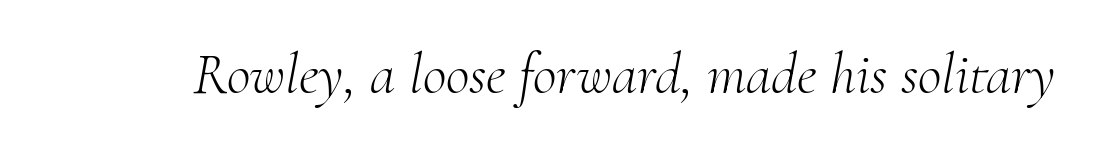
The image shows 58 px light serif type, italic (leaning right); set normal letter spacing, not underlined; medium stroke contrast and a small x-height.
